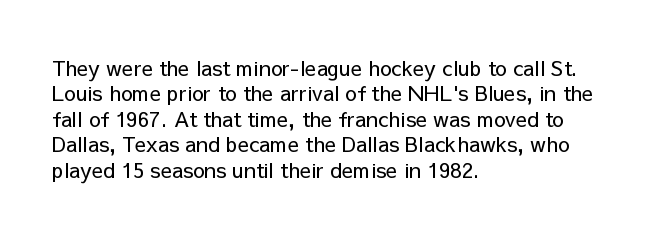
Q: Is the text bold? A: No.
Q: Is the text italic (slanted)? A: No, it is upright.
Q: Is the text underlined? A: No.
Q: How is the paragraph aligned? A: Left-aligned.
Q: Is the spacing between letters normal or unusually wide? A: Normal.
